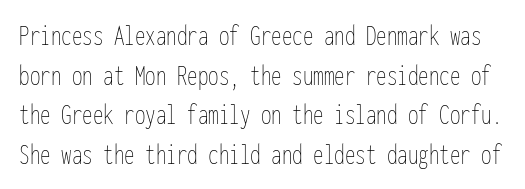
Q: Is the text bold? A: No.
Q: Is the text italic (slanted)? A: No, it is upright.
Q: Is the text underlined? A: No.
Q: Is the spacing between letters normal or unusually wide? A: Normal.
Q: Is the spacing between lines tight, normal or loose? A: Normal.
Q: Width (condensed, normal, or wide)? A: Condensed.
Q: Stroke contrast? A: Low.
Q: x-height? A: Medium.
Q: Monospaced? A: Yes.
